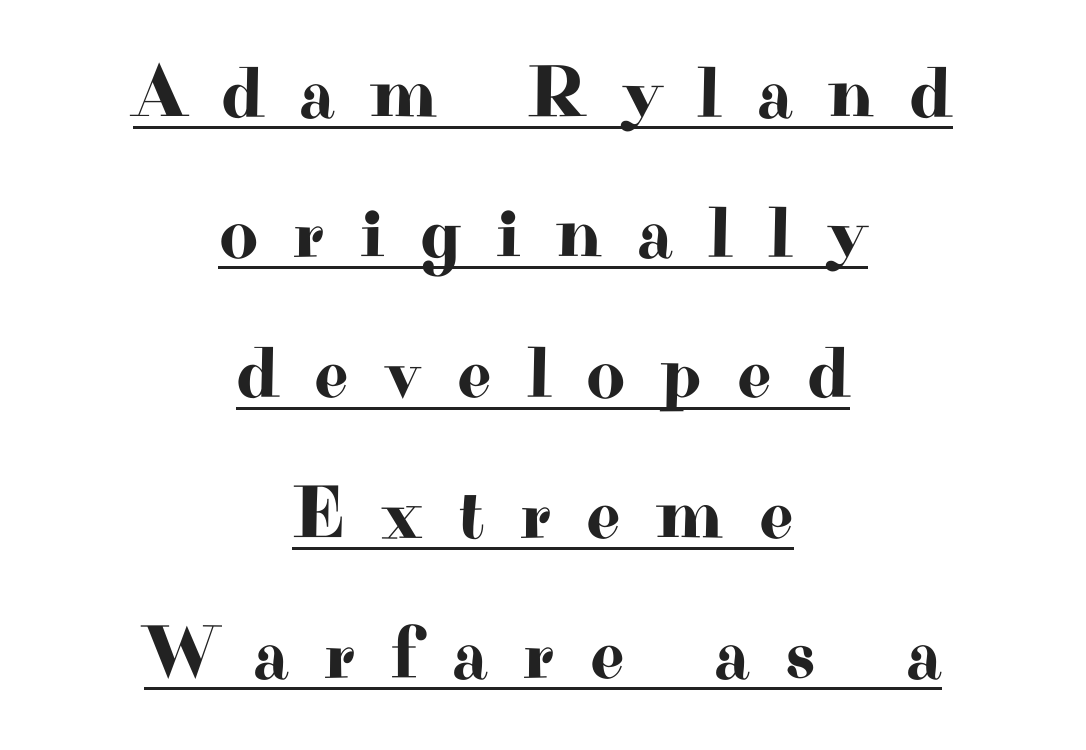
The paragraph has two soft edges and a firm central axis. Note the varied advance widths — an 'i' is clearly narrower than an 'm'. Honestly, the letter spacing is so wide it's the main thing you notice. Typographically, this falls in the serif category. If you drew a line through each stem, it would be perfectly vertical.
